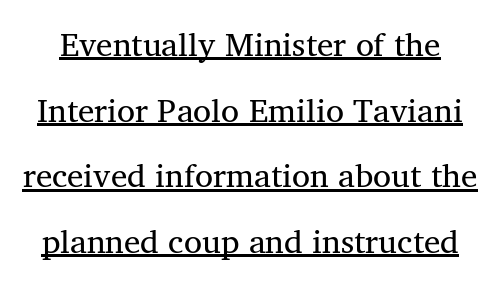
The designer dialed line spacing up above the default. The lettering is marked with a stroke running underneath it. Spacing verdict: proportional, widths tailored to each character. Is the letter spacing exaggerated? No — it looks like the ordinary default. The characters display serif detailing at their extremities.
